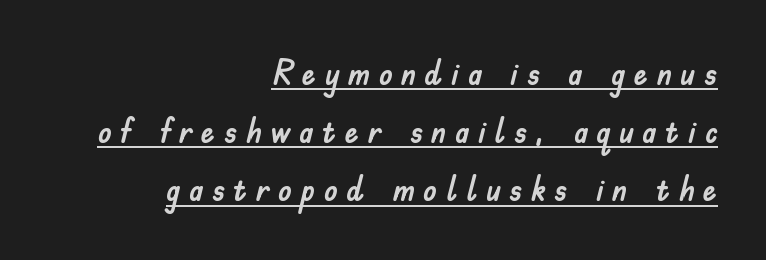
Q: Is the text italic (slanted)? A: Yes.
Q: Is the typeface a serif or a sans-serif typeface? A: Sans-serif.
Q: Is the text underlined? A: Yes.
Q: How is the paragraph aligned? A: Right-aligned.
Q: Is the spacing between letters normal or unusually wide? A: Unusually wide.
Q: Is the spacing between lines tight, normal or loose? A: Normal.
Q: Width (condensed, normal, or wide)? A: Normal.
Q: Stroke contrast? A: Low.
Q: x-height? A: Small.
Q: Monospaced? A: No.
